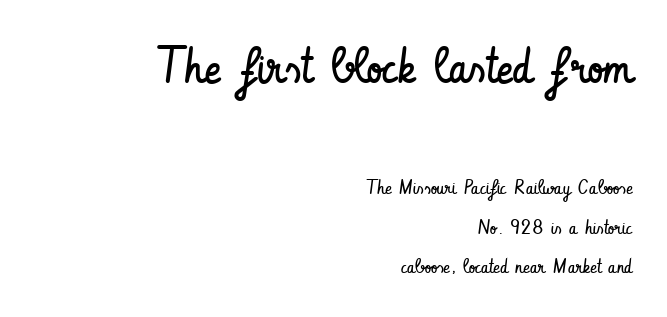
Q: Is the text bold? A: No.
Q: Is the text italic (slanted)? A: No, it is upright.
Q: Is the typeface a serif or a sans-serif typeface? A: Sans-serif.
Q: Is the text underlined? A: No.
Q: How is the paragraph aligned? A: Right-aligned.
Q: Is the spacing between letters normal or unusually wide? A: Normal.
Q: Is the spacing between lines tight, normal or loose? A: Loose.
Q: Which block of text is set in a larger size, the first (top) or the second (bottom)? A: The first (top) one.
Q: Width (condensed, normal, or wide)? A: Condensed.
Q: Stroke contrast? A: Low.
Q: x-height? A: Small.
Q: Monospaced? A: No.
